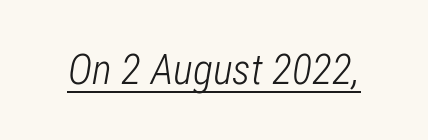
Q: Is the text bold? A: No.
Q: Is the text italic (slanted)? A: Yes, it leans right by about 12 degrees.
Q: Is the text underlined? A: Yes.
Q: Is the spacing between letters normal or unusually wide? A: Normal.
Q: Width (condensed, normal, or wide)? A: Condensed.
Q: Stroke contrast? A: Low.
Q: x-height? A: Medium.
Q: Monospaced? A: No.
